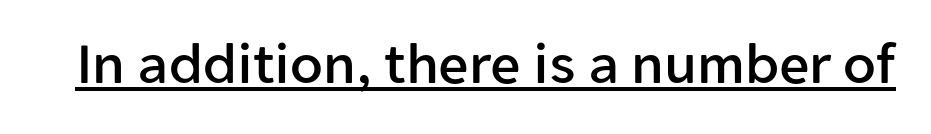
Q: Is the text italic (slanted)? A: No, it is upright.
Q: Is the typeface a serif or a sans-serif typeface? A: Sans-serif.
Q: Is the text underlined? A: Yes.
Q: Is the spacing between letters normal or unusually wide? A: Normal.
Q: Width (condensed, normal, or wide)? A: Normal.
Q: Stroke contrast? A: Low.
Q: x-height? A: Medium.
Q: Monospaced? A: No.
